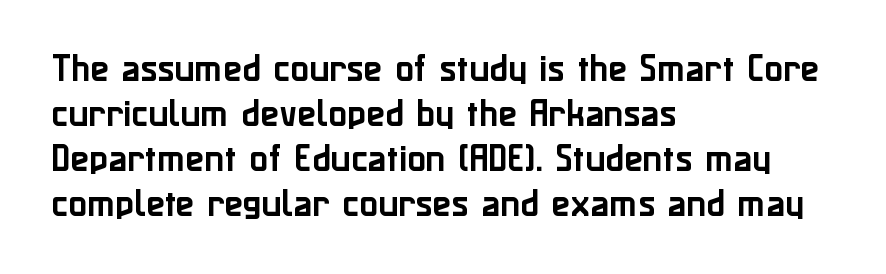
Q: Is the text italic (slanted)? A: No, it is upright.
Q: Is the typeface a serif or a sans-serif typeface? A: Sans-serif.
Q: Is the text underlined? A: No.
Q: How is the paragraph aligned? A: Left-aligned.
Q: Is the spacing between letters normal or unusually wide? A: Normal.
Q: Is the spacing between lines tight, normal or loose? A: Normal.
Q: Width (condensed, normal, or wide)? A: Normal.
Q: Stroke contrast? A: Low.
Q: x-height? A: Medium.
Q: Monospaced? A: No.
